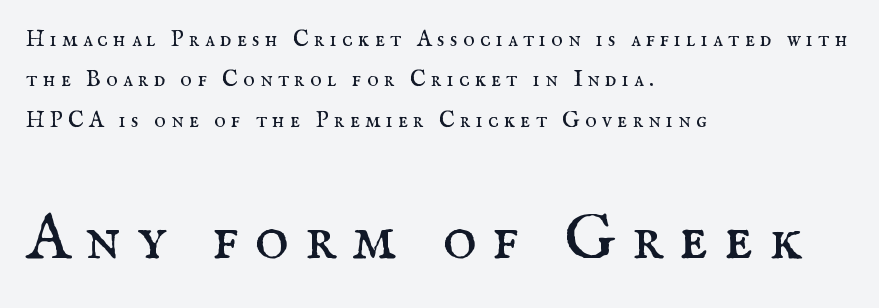
The image shows 65 px regular-weight serif type, upright; set left-aligned, line spacing 1.83x, unusually wide letter spacing (+0.24 em), not underlined; the second (bottom) block is 2.95x larger; medium stroke contrast and a small x-height.
